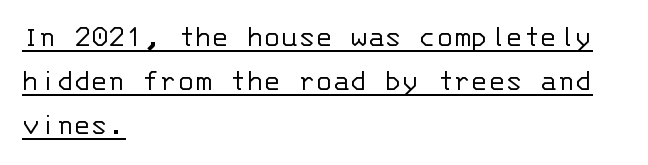
Q: Is the text bold? A: No.
Q: Is the text italic (slanted)? A: No, it is upright.
Q: Is the typeface a serif or a sans-serif typeface? A: Sans-serif.
Q: Is the text underlined? A: Yes.
Q: How is the paragraph aligned? A: Left-aligned.
Q: Is the spacing between letters normal or unusually wide? A: Normal.
Q: Is the spacing between lines tight, normal or loose? A: Normal.
Q: Width (condensed, normal, or wide)? A: Normal.
Q: Stroke contrast? A: Low.
Q: x-height? A: Large.
Q: Monospaced? A: Yes.
